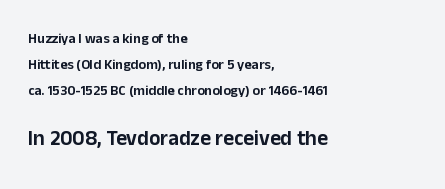
{"italic": "no", "underline": "no", "align": "left", "line_spacing_ratio": 1.87, "letter_spacing": "normal", "letter_spacing_em": 0.0, "larger_block": "second", "size_ratio": 1.5, "glyph_px": 21}
